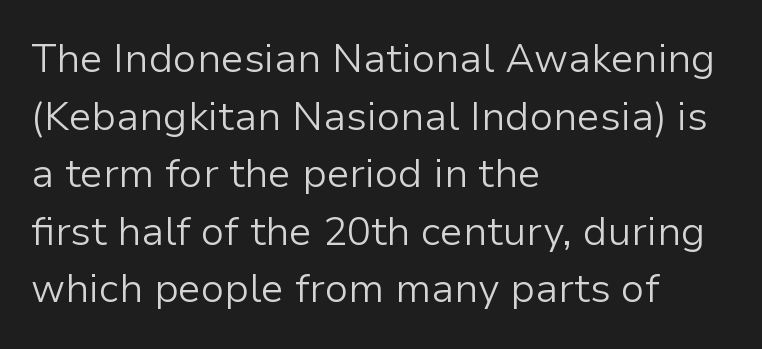
Vertically, the passage feels balanced, rows spaced as you'd expect. This is sans-serif lettering, the kind often seen on screens and signage. The letters sit at their default tracking, neither squeezed nor spread. Posture: straight, roman, zero tilt.
